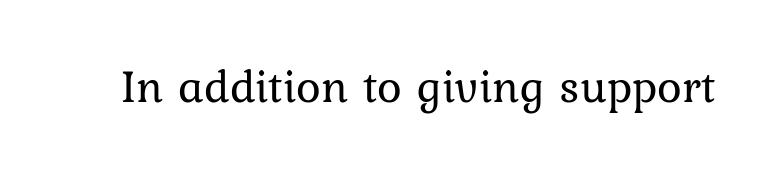
Q: Is the text bold? A: No.
Q: Is the text italic (slanted)? A: No, it is upright.
Q: Is the text underlined? A: No.
Q: Is the spacing between letters normal or unusually wide? A: Normal.
Q: Width (condensed, normal, or wide)? A: Normal.
Q: Stroke contrast? A: Low.
Q: x-height? A: Medium.
Q: Monospaced? A: No.
